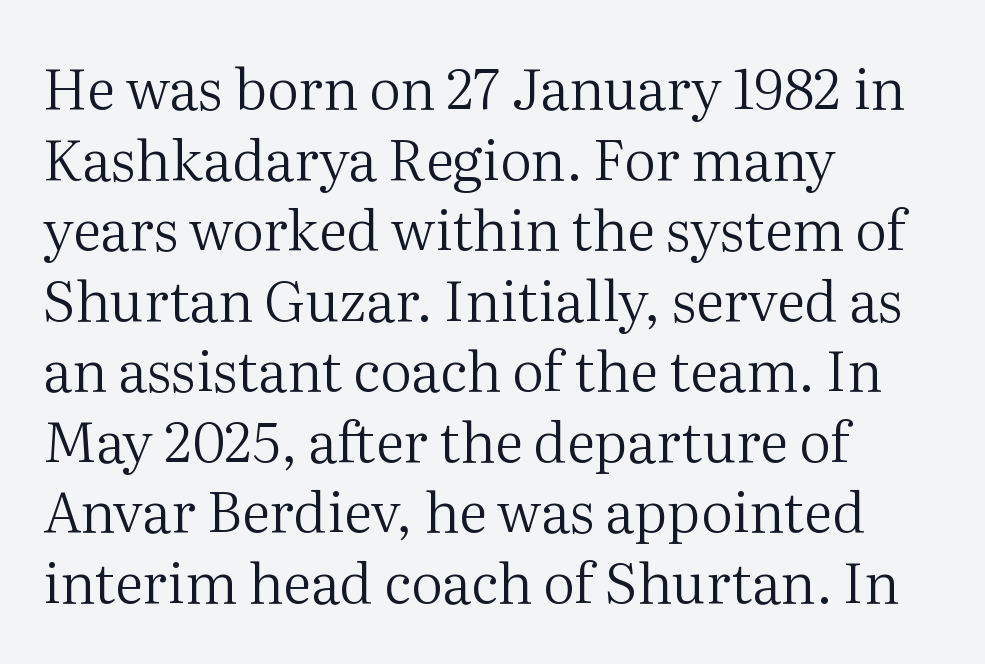
{"serif": "yes", "italic": "no", "bold": "no", "weight": "regular", "width": "normal", "stroke_contrast": "medium", "x_height": "medium", "monospaced": "no", "underline": "no", "align": "left", "line_spacing": "normal", "line_spacing_ratio": 1.26, "letter_spacing": "normal", "letter_spacing_em": 0.0, "glyph_px": 56}
